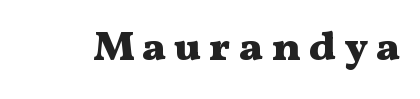
Only glyphs here, with clear space below each row. Font category for this specimen: serif. The horizontal fit of the characters is loose and conspicuously gappy. The letters stand upright; this is a roman face.
